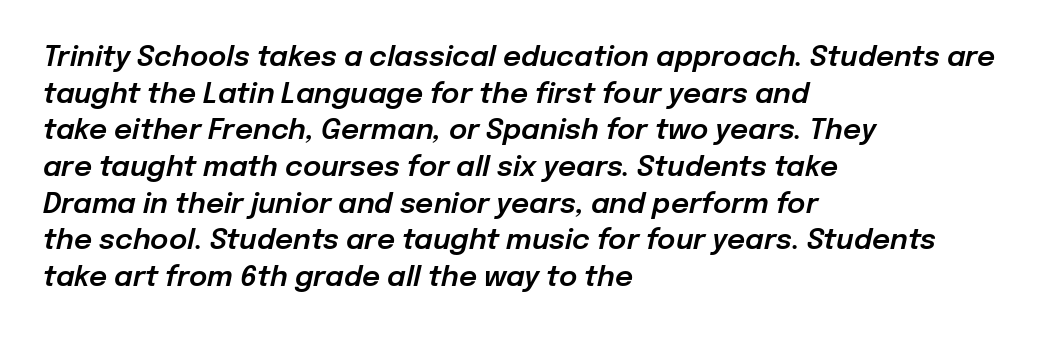
{"italic": "yes", "lean": "right", "slant_degrees": 12, "width": "normal", "stroke_contrast": "low", "x_height": "medium", "monospaced": "no", "underline": "no", "align": "left", "line_spacing": "normal", "line_spacing_ratio": 1.31, "letter_spacing": "normal", "letter_spacing_em": 0.0, "glyph_px": 28}
